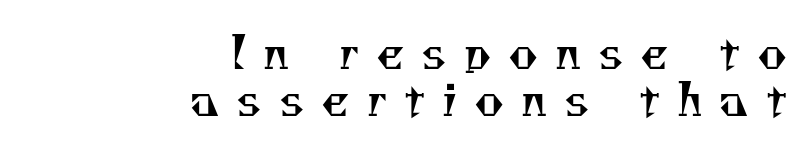
{"serif": "yes", "bold": "no", "weight": "regular", "width": "normal", "stroke_contrast": "medium", "x_height": "small", "monospaced": "no", "underline": "no", "align": "right", "line_spacing": "tight", "line_spacing_ratio": 1.04, "letter_spacing": "wide", "letter_spacing_em": 0.37, "glyph_px": 45}
